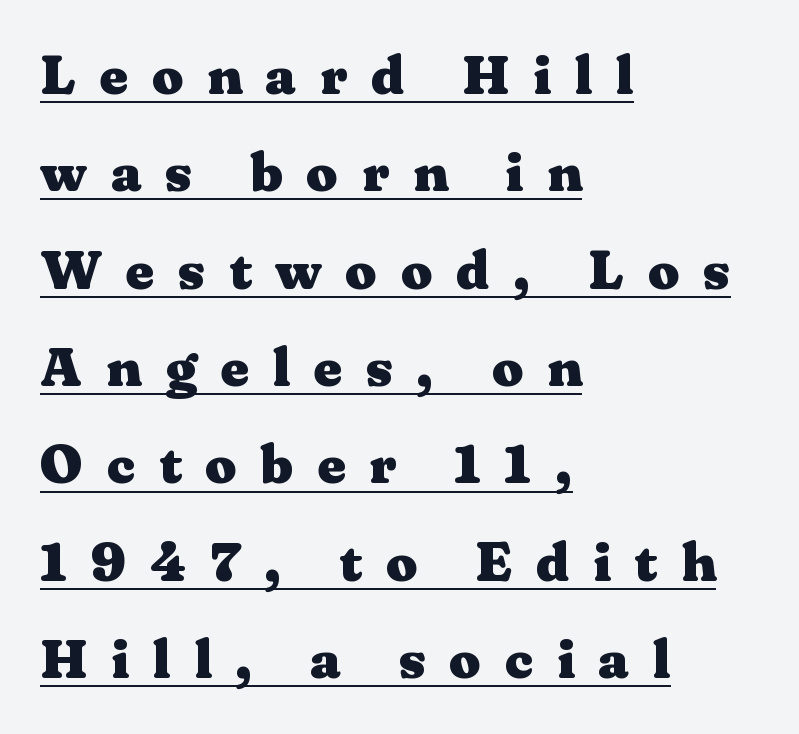
{"serif": "yes", "italic": "no", "bold": "yes", "weight": "heavy", "width": "wide", "stroke_contrast": "medium", "x_height": "medium", "monospaced": "no", "underline": "yes", "align": "left", "line_spacing_ratio": 1.77, "letter_spacing": "wide", "letter_spacing_em": 0.43, "glyph_px": 55}
